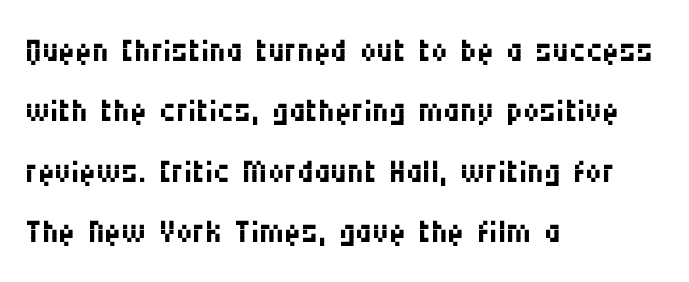
The image shows 46 px regular-weight, condensed sans-serif type, upright; set left-aligned, normal line spacing (1.31x), normal letter spacing, not underlined; medium stroke contrast and a large x-height.
